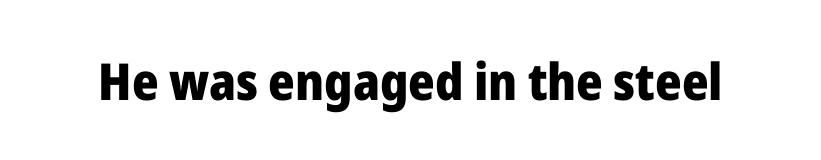
The image shows 51 px heavy sans-serif type, upright; set normal letter spacing, not underlined; low stroke contrast and a medium x-height.
